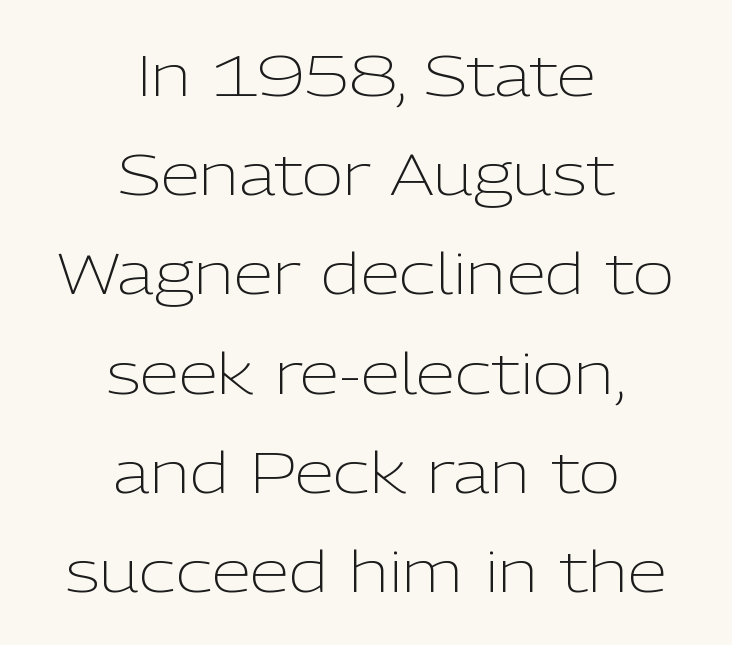
Q: Is the text bold? A: No.
Q: Is the text italic (slanted)? A: No, it is upright.
Q: Is the typeface a serif or a sans-serif typeface? A: Sans-serif.
Q: Is the text underlined? A: No.
Q: How is the paragraph aligned? A: Centered.
Q: Is the spacing between letters normal or unusually wide? A: Normal.
Q: Width (condensed, normal, or wide)? A: Normal.
Q: Stroke contrast? A: Low.
Q: x-height? A: Medium.
Q: Monospaced? A: No.
